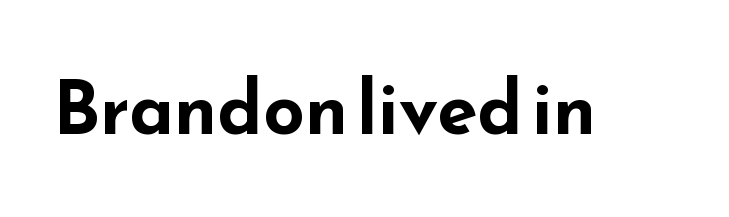
The image shows 73 px bold, wide sans-serif type, upright; set normal letter spacing, not underlined; low stroke contrast and a small x-height.
